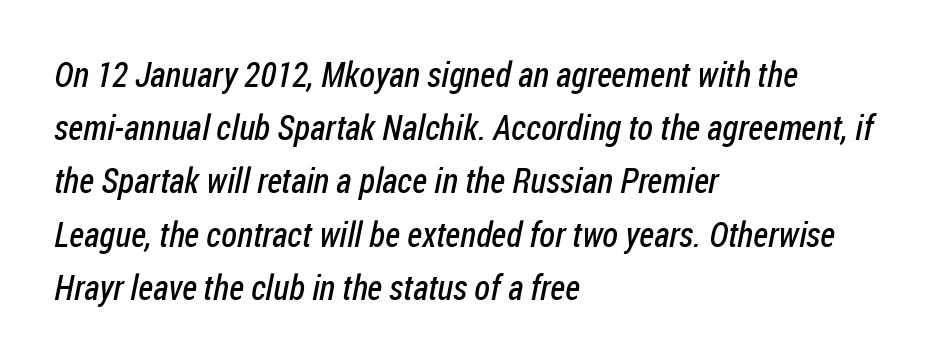
The image shows 35 px regular-weight, condensed sans-serif type; set left-aligned, normal line spacing (1.52x), normal letter spacing, not underlined; low stroke contrast and a medium x-height.
